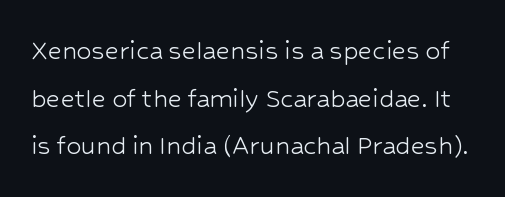
Q: Is the text bold? A: No.
Q: Is the text italic (slanted)? A: No, it is upright.
Q: Is the typeface a serif or a sans-serif typeface? A: Sans-serif.
Q: Is the text underlined? A: No.
Q: Is the spacing between letters normal or unusually wide? A: Normal.
Q: Is the spacing between lines tight, normal or loose? A: Normal.
Q: Width (condensed, normal, or wide)? A: Normal.
Q: Stroke contrast? A: Low.
Q: x-height? A: Medium.
Q: Monospaced? A: No.
